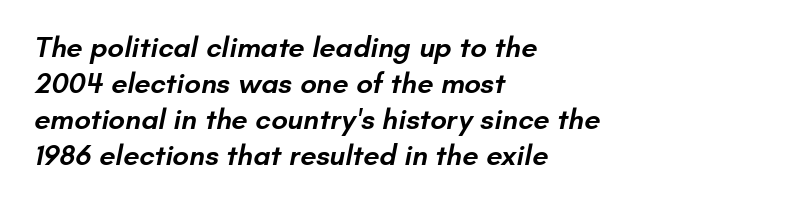
Q: Is the text bold? A: Semi-bold.
Q: Is the typeface a serif or a sans-serif typeface? A: Sans-serif.
Q: Is the text underlined? A: No.
Q: How is the paragraph aligned? A: Left-aligned.
Q: Is the spacing between letters normal or unusually wide? A: Normal.
Q: Width (condensed, normal, or wide)? A: Normal.
Q: Stroke contrast? A: Low.
Q: x-height? A: Small.
Q: Monospaced? A: No.
